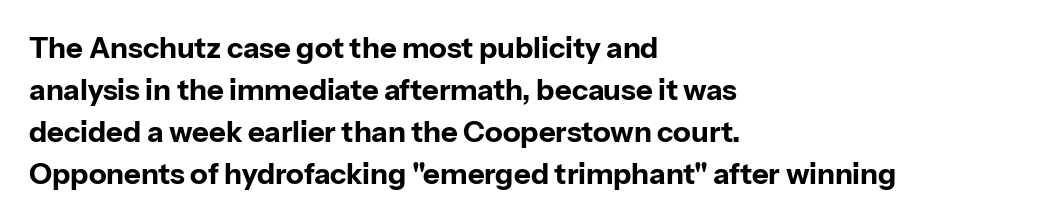
The string is rendered with underlining switched off. Strokes here are thick enough to call this a true bold. Each letter keeps its own natural width here, so spacing adapts to shape. One glance says typical: line gaps are just what's usual.
